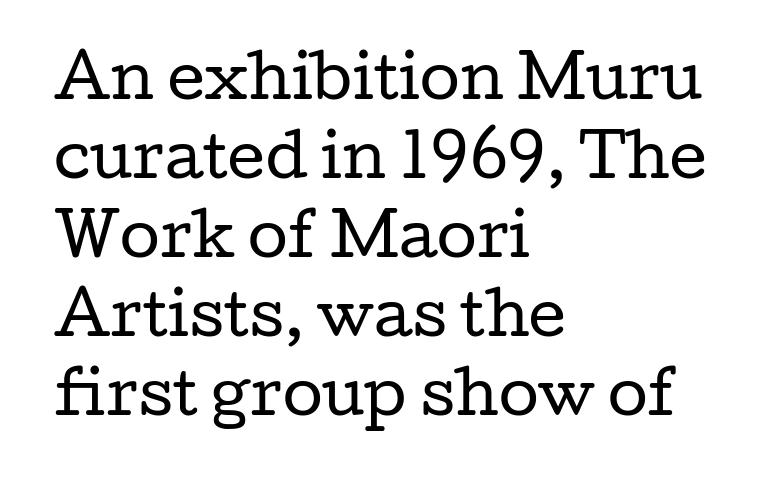
{"serif": "yes", "italic": "no", "bold": "no", "weight": "regular", "width": "wide", "stroke_contrast": "low", "x_height": "medium", "monospaced": "no", "underline": "no", "align": "left", "line_spacing": "normal", "line_spacing_ratio": 1.36, "letter_spacing": "normal", "letter_spacing_em": 0.0, "glyph_px": 58}
